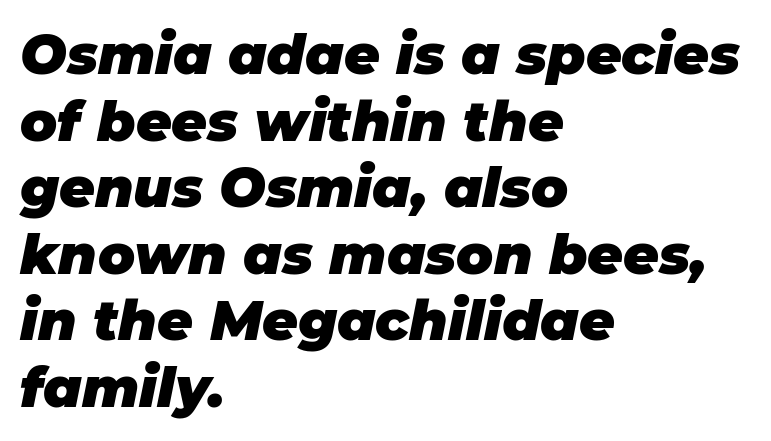
{"italic": "yes", "lean": "right", "slant_degrees": 11, "bold": "yes", "weight": "heavy", "width": "normal", "stroke_contrast": "low", "x_height": "large", "monospaced": "no", "underline": "no", "align": "left", "line_spacing_ratio": 1.21, "letter_spacing": "normal", "letter_spacing_em": 0.0, "glyph_px": 55}
